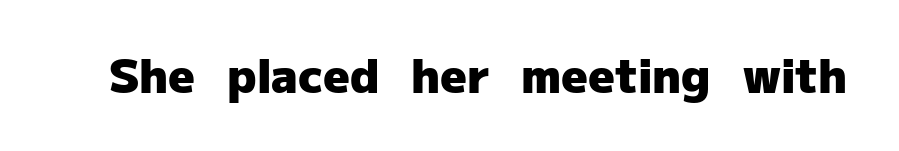
The image shows 46 px heavy sans-serif type, upright; set normal letter spacing, not underlined; low stroke contrast and a medium x-height.
